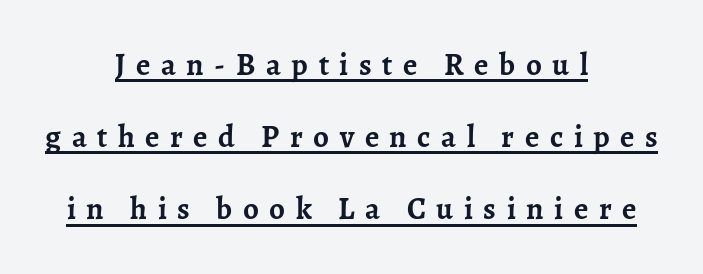
Q: Is the text bold? A: Yes.
Q: Is the text italic (slanted)? A: No, it is upright.
Q: Is the typeface a serif or a sans-serif typeface? A: Serif.
Q: Is the text underlined? A: Yes.
Q: How is the paragraph aligned? A: Centered.
Q: Is the spacing between letters normal or unusually wide? A: Unusually wide.
Q: Is the spacing between lines tight, normal or loose? A: Loose.
Q: Width (condensed, normal, or wide)? A: Normal.
Q: Stroke contrast? A: Low.
Q: x-height? A: Medium.
Q: Monospaced? A: No.
